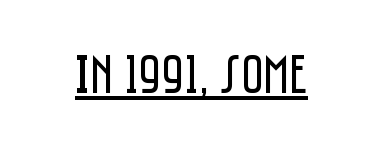
Short note: letters normally spaced. In terms of posture, this sample is upright. This rendering employs a face without finishing strokes, i.e., a sans-serif. On a weight scale, this lands at 450 or below. A typesetter would call this proportional, since set widths differ per character. Descenders here cross a horizontal rule under the line.
